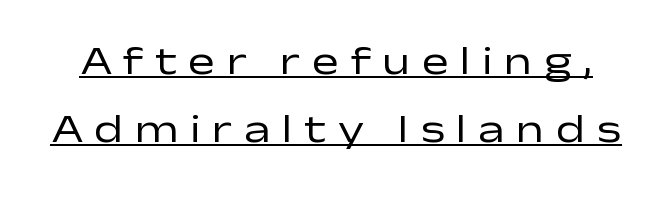
Proportional: the letters do not fall into vertical columns. Quick note: underline on. Summary of vertical rhythm: regular, with standard interline spacing. Words appear elongated and porous because spacing is wide. Every stem runs plumb, perpendicular to the baseline. The weight tops out at a normal text grade.
